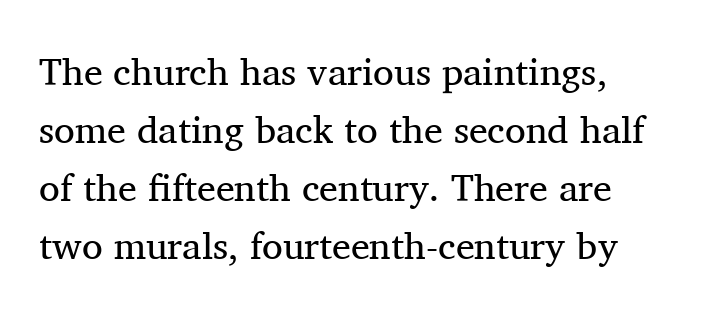
Observe the ordinary spacing: letters are neighbours, not strangers. Posture: vertical. Is there much room between lines? A standard amount, neither cramped nor airy. The letters look calm and open, with moderate or lighter stems. Character widths vary here, with narrow letters taking less room than wide ones.
